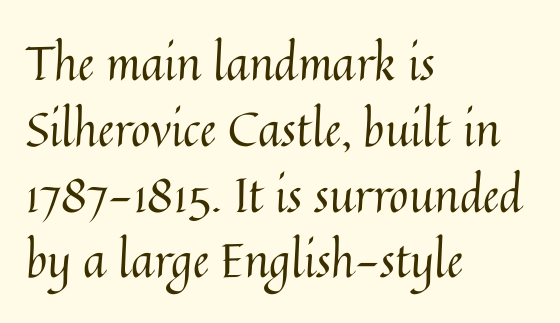
The image shows 47 px regular-weight type; set left-aligned, normal line spacing (1.4x), normal letter spacing, not underlined; medium stroke contrast and a medium x-height.
